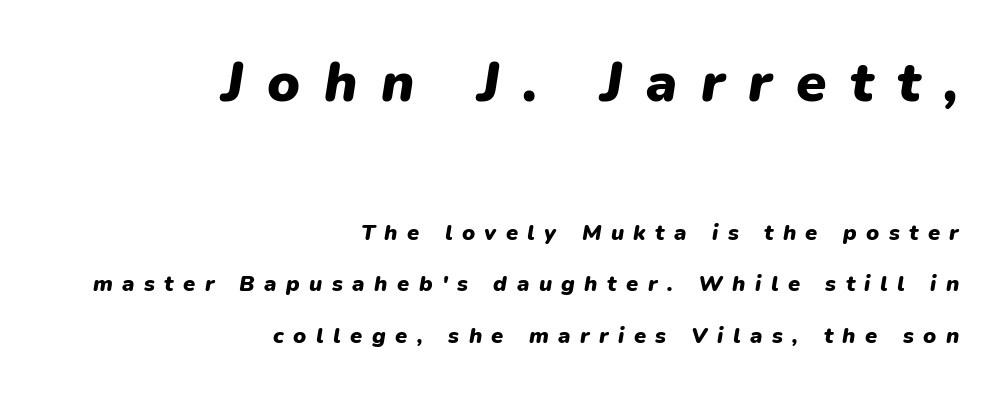
Q: Is the text bold? A: Yes.
Q: Is the text italic (slanted)? A: Yes, it leans right by about 9 degrees.
Q: Is the text underlined? A: No.
Q: How is the paragraph aligned? A: Right-aligned.
Q: Is the spacing between letters normal or unusually wide? A: Unusually wide.
Q: Is the spacing between lines tight, normal or loose? A: Loose.
Q: Which block of text is set in a larger size, the first (top) or the second (bottom)? A: The first (top) one.
Q: Width (condensed, normal, or wide)? A: Normal.
Q: Stroke contrast? A: Low.
Q: x-height? A: Medium.
Q: Monospaced? A: No.
